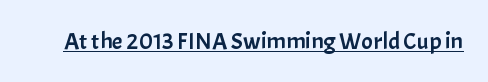
Default kerning and tracking; the words read as compact shapes. Notice how the stems are strictly vertical — no italics here. The glyphs are accompanied by a horizontal stroke just below them.
